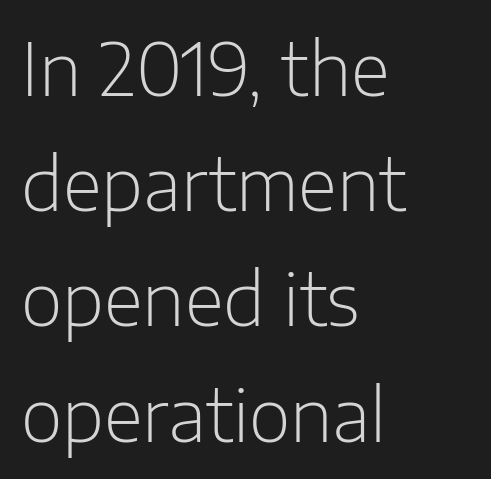
Characters remain perfectly vertical along every line. Type style note: lacks serifs. Compared with a typical body face, this is equally light or lighter still. Does the copy run flush right? No — it runs flush left. A typesetter would call this proportional, since set widths differ per character.
